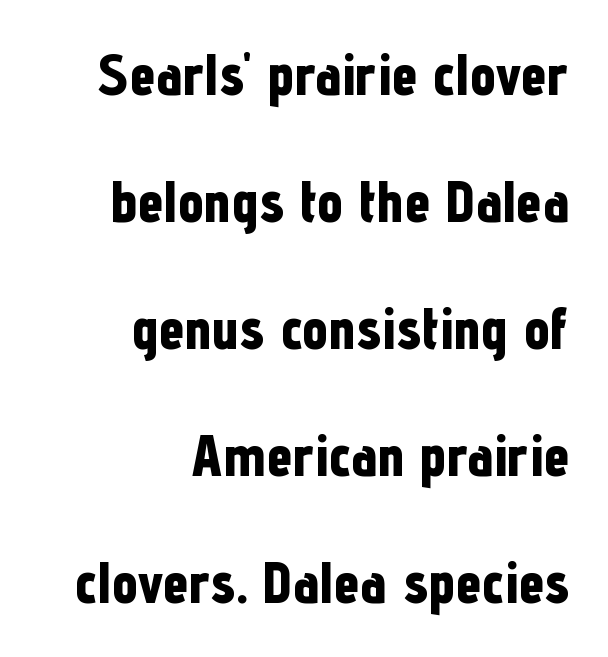
Does the leading feel generous? Absolutely, it's lavish. A clean baseline with only descenders dipping below it. Note the varied advance widths — an 'i' is clearly narrower than an 'm'. Notice how thick the strokes are: this is what a full bold looks like. The lettering holds an erect, upright posture throughout.
